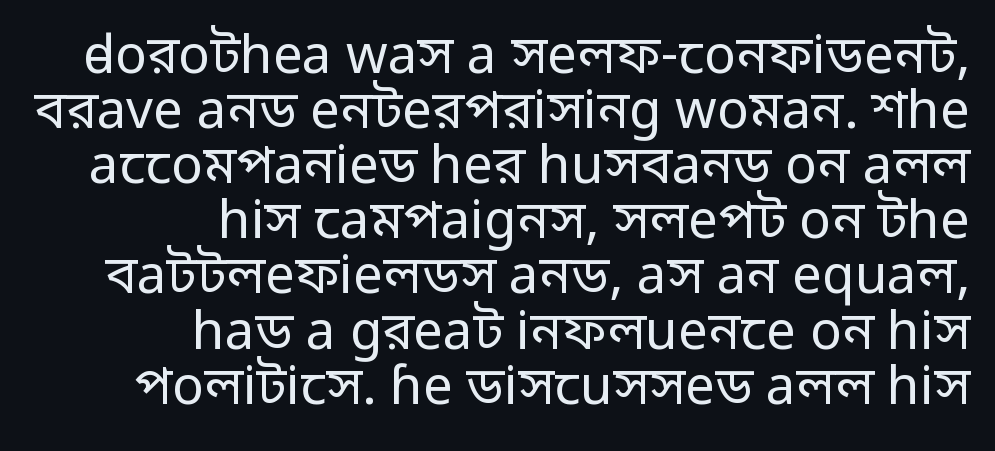
{"serif": "no", "italic": "no", "bold": "no", "weight": "regular", "width": "normal", "stroke_contrast": "low", "x_height": "medium", "monospaced": "no", "underline": "no", "align": "right", "line_spacing": "tight", "line_spacing_ratio": 1.04, "letter_spacing": "normal", "letter_spacing_em": 0.0, "glyph_px": 53}
